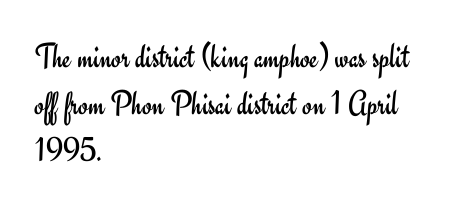
{"serif": "no", "bold": "no", "weight": "regular", "width": "normal", "stroke_contrast": "low", "x_height": "small", "monospaced": "no", "underline": "no", "align": "left", "line_spacing": "normal", "line_spacing_ratio": 1.35, "letter_spacing": "normal", "letter_spacing_em": 0.0, "glyph_px": 35}
